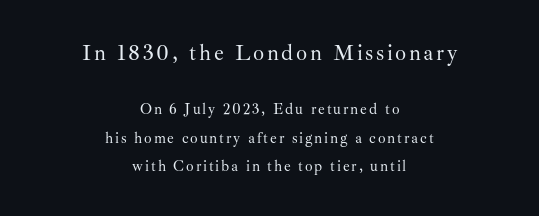
Q: Is the text bold? A: No.
Q: Is the text italic (slanted)? A: No, it is upright.
Q: Is the text underlined? A: No.
Q: How is the paragraph aligned? A: Centered.
Q: Is the spacing between lines tight, normal or loose? A: Loose.
Q: Which block of text is set in a larger size, the first (top) or the second (bottom)? A: The first (top) one.
